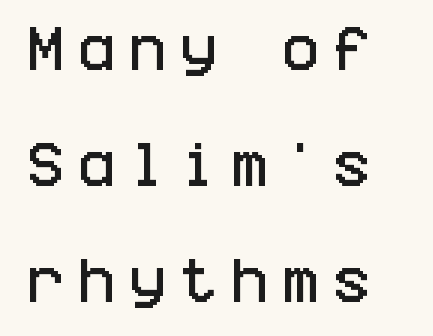
Q: Is the text italic (slanted)? A: No, it is upright.
Q: Is the typeface a serif or a sans-serif typeface? A: Sans-serif.
Q: Is the text underlined? A: No.
Q: Is the spacing between letters normal or unusually wide? A: Unusually wide.
Q: Is the spacing between lines tight, normal or loose? A: Loose.
Q: Width (condensed, normal, or wide)? A: Condensed.
Q: Stroke contrast? A: Low.
Q: x-height? A: Large.
